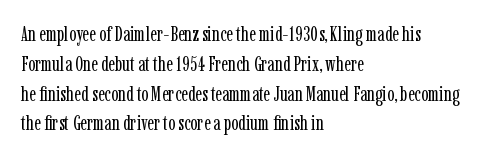
The image shows 21 px text type, upright; set left-aligned, normal line spacing (1.42x), normal letter spacing, not underlined.
